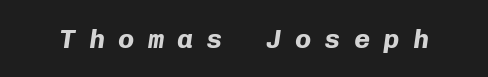
The foot of each line stays bare and open. The gaps between neighbouring characters are conspicuously large. A typesetter would mark this as italic. Strong, thick strokes mark this as bold type.
